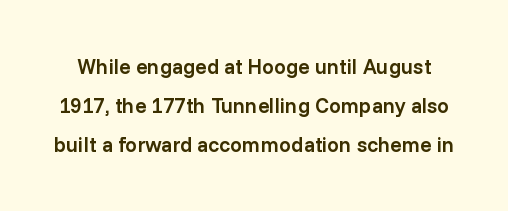
The image shows 21 px text type, upright; set line spacing 1.85x, normal letter spacing, not underlined.
